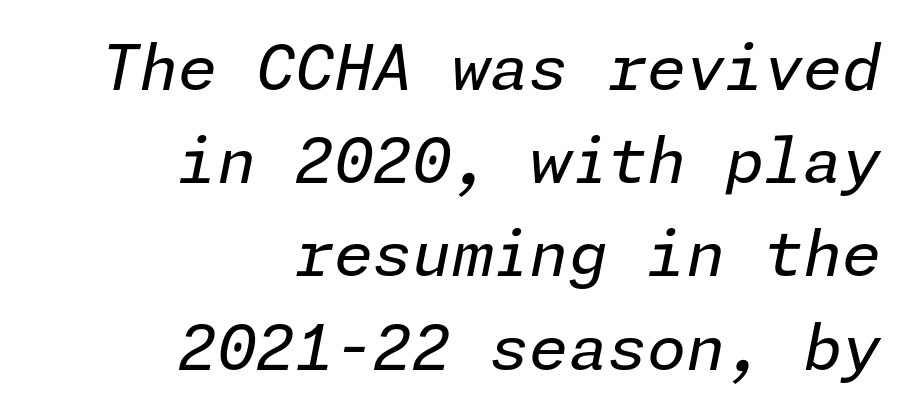
Q: Is the text bold? A: No.
Q: Is the text italic (slanted)? A: Yes, it leans right by about 11 degrees.
Q: Is the text underlined? A: No.
Q: How is the paragraph aligned? A: Right-aligned.
Q: Is the spacing between letters normal or unusually wide? A: Normal.
Q: Is the spacing between lines tight, normal or loose? A: Normal.
Q: Width (condensed, normal, or wide)? A: Normal.
Q: Stroke contrast? A: Low.
Q: x-height? A: Medium.
